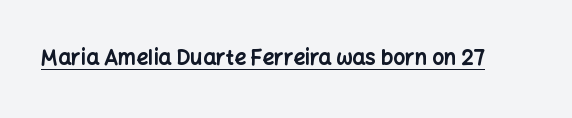
{"italic": "no", "bold": "yes", "underline": "yes", "letter_spacing": "normal", "letter_spacing_em": 0.0, "glyph_px": 21}
